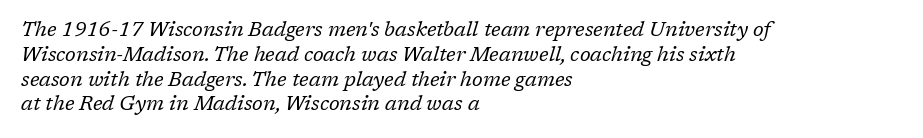
{"italic": "yes", "lean": "right", "slant_degrees": 17, "bold": "no", "underline": "no", "align": "left", "line_spacing_ratio": 1.24, "letter_spacing": "normal", "letter_spacing_em": 0.0, "glyph_px": 20}
